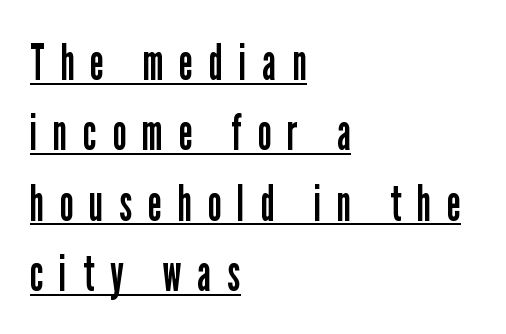
The line texture is sparse and dotted thanks to wide tracking. A typesetter would call this leading conventional body-copy spacing. The face used here appears with an underline applied. Nothing heavy about these letters — not bold at all.
